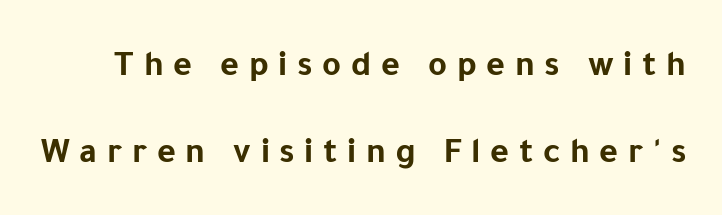
{"serif": "no", "italic": "no", "bold": "yes", "weight": "bold", "width": "normal", "stroke_contrast": "low", "x_height": "medium", "monospaced": "no", "underline": "no", "line_spacing": "loose", "line_spacing_ratio": 2.43, "letter_spacing": "wide", "letter_spacing_em": 0.27, "glyph_px": 36}
